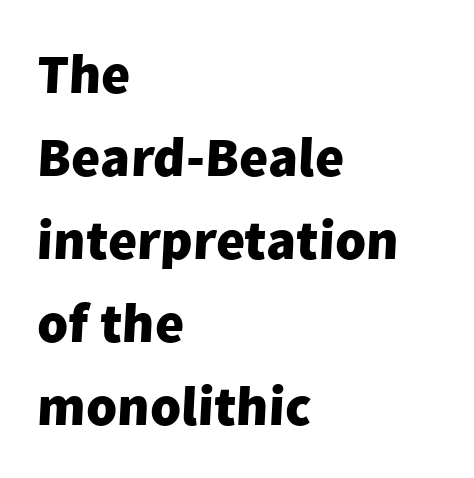
{"serif": "no", "bold": "yes", "weight": "heavy", "width": "normal", "stroke_contrast": "low", "x_height": "medium", "monospaced": "no", "underline": "no", "align": "left", "line_spacing": "normal", "line_spacing_ratio": 1.48, "letter_spacing": "normal", "letter_spacing_em": 0.0, "glyph_px": 56}
